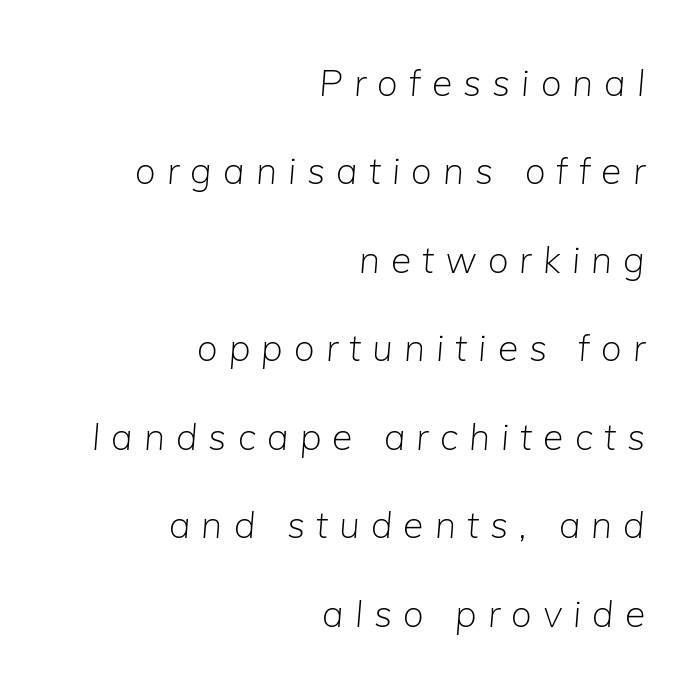
Think of a printed novel: that variable character pitch is what you see here. Caption: expanded tracking, letters set apart. Compared with typical paragraphs, the rows here are farther apart. Unmarked baselines from the first word to the last. Visually the block forms a straight wall on the right and a jagged coastline on the left.
